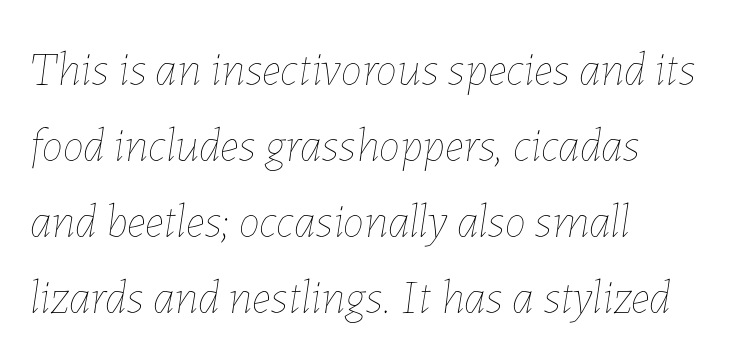
Is this a fixed-width face? No — the glyphs have proportional, varying widths. You can tell it's italic because the verticals aren't actually vertical. The lines are quadded left. Characters follow at the spacing the type designer built in. Decoration check: the copy has no underline.
